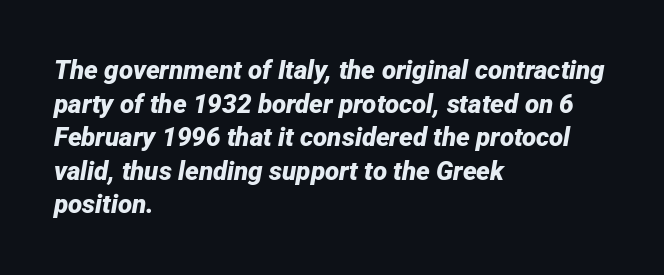
The image shows 26 px bold type, italic (leaning right); set left-aligned, normal line spacing (1.29x), normal letter spacing, not underlined.
